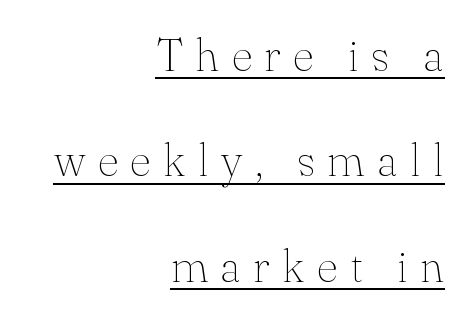
The image shows 46 px thin serif type, upright; set right-aligned, loose line spacing (2.29x), unusually wide letter spacing (+0.27 em), underlined; medium stroke contrast and a small x-height.
